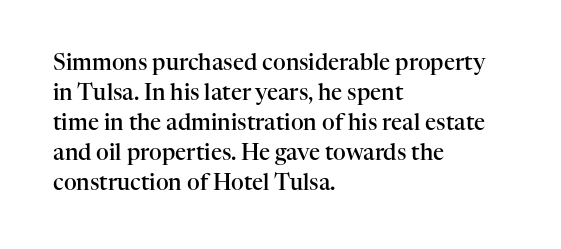
The image shows 22 px text type, upright; set left-aligned, normal line spacing (1.36x), normal letter spacing, not underlined.
